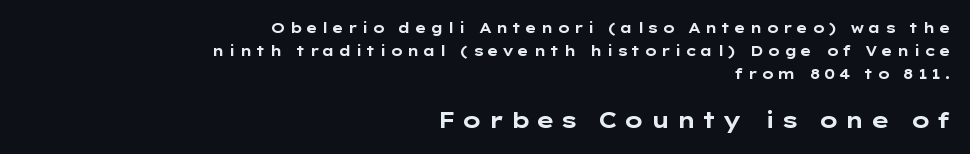
{"italic": "no", "bold": "yes", "underline": "no", "align": "right", "line_spacing": "normal", "line_spacing_ratio": 1.66, "letter_spacing": "wide", "letter_spacing_em": 0.24, "larger_block": "second", "size_ratio": 1.57, "glyph_px": 22}
